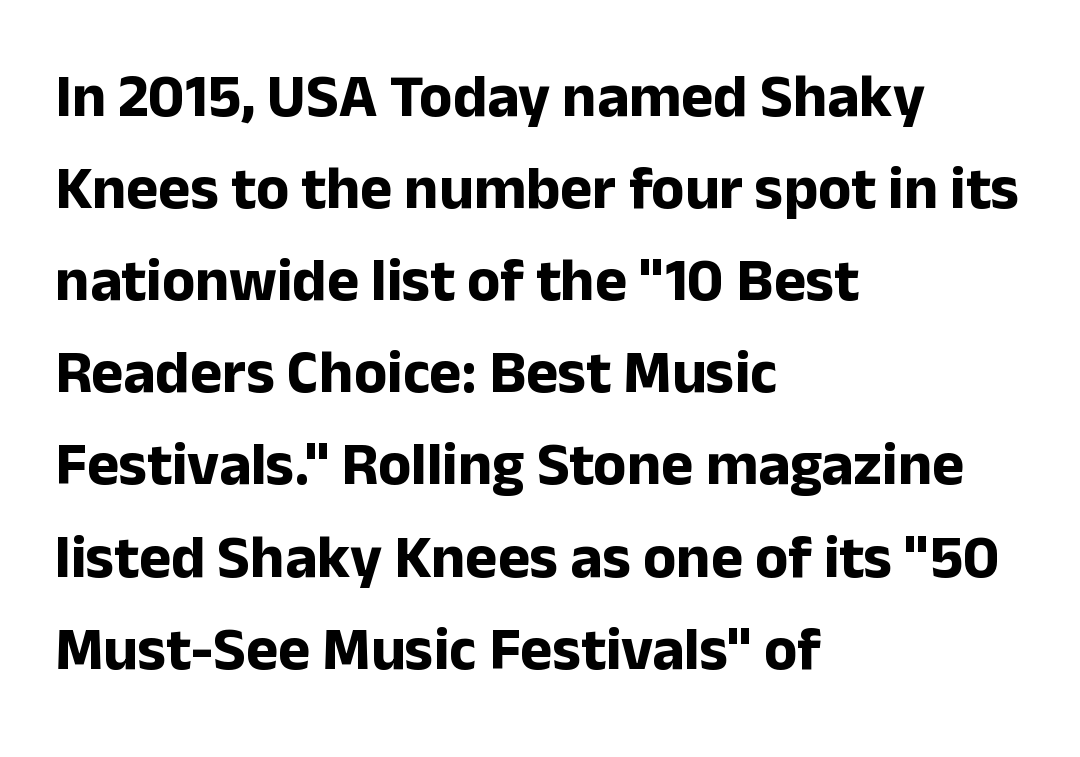
Q: Is the text bold? A: Yes.
Q: Is the text italic (slanted)? A: No, it is upright.
Q: Is the typeface a serif or a sans-serif typeface? A: Sans-serif.
Q: Is the text underlined? A: No.
Q: How is the paragraph aligned? A: Left-aligned.
Q: Is the spacing between letters normal or unusually wide? A: Normal.
Q: Is the spacing between lines tight, normal or loose? A: Normal.
Q: Width (condensed, normal, or wide)? A: Normal.
Q: Stroke contrast? A: Low.
Q: x-height? A: Medium.
Q: Monospaced? A: No.
